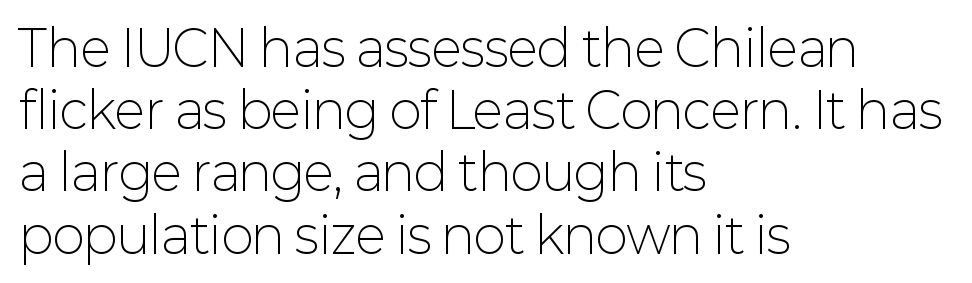
{"serif": "no", "italic": "no", "bold": "no", "weight": "light", "width": "normal", "stroke_contrast": "low", "x_height": "medium", "monospaced": "no", "underline": "no", "align": "left", "line_spacing": "normal", "line_spacing_ratio": 1.27, "letter_spacing": "normal", "letter_spacing_em": 0.0, "glyph_px": 49}
